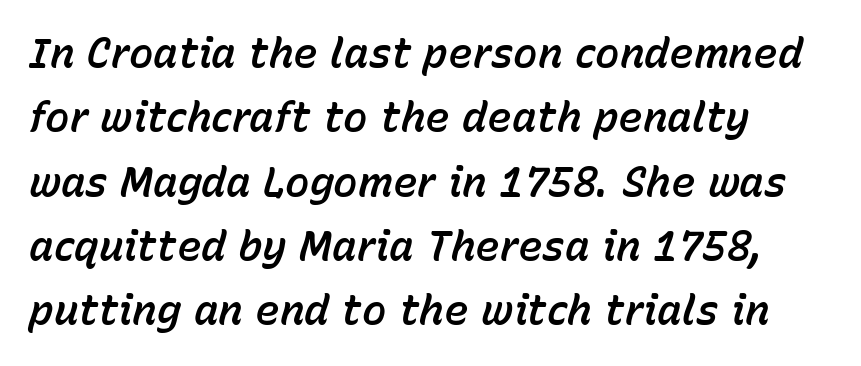
{"italic": "yes", "lean": "right", "slant_degrees": 15, "width": "normal", "stroke_contrast": "low", "x_height": "medium", "monospaced": "no", "underline": "no", "align": "left", "line_spacing": "normal", "line_spacing_ratio": 1.57, "letter_spacing": "normal", "letter_spacing_em": 0.0, "glyph_px": 41}
